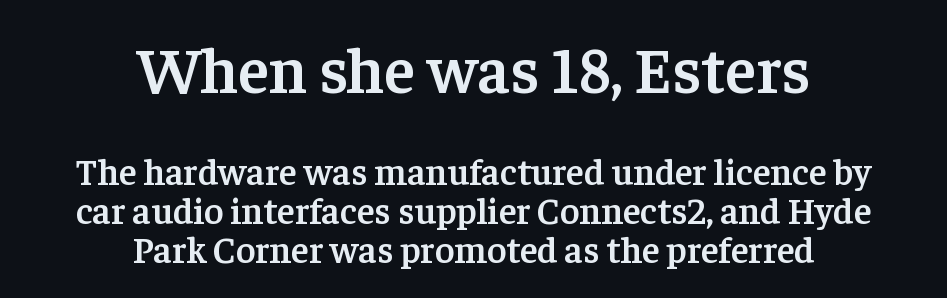
{"serif": "yes", "italic": "no", "bold": "semi", "weight": "semibold", "width": "normal", "stroke_contrast": "low", "x_height": "medium", "monospaced": "no", "underline": "no", "align": "center", "line_spacing": "tight", "line_spacing_ratio": 1.06, "letter_spacing": "normal", "letter_spacing_em": 0.0, "larger_block": "first", "size_ratio": 1.76, "glyph_px": 65}
